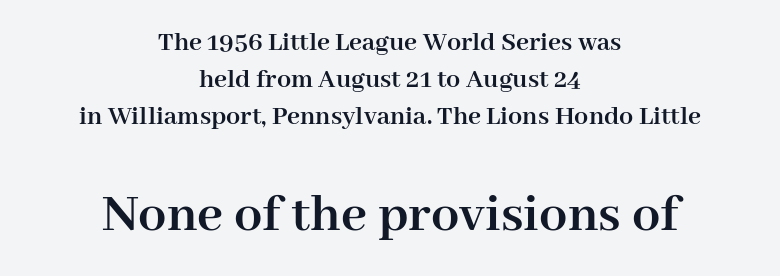
The image shows 56 px semibold serif type, upright; set centered, normal line spacing (1.32x), normal letter spacing, not underlined; the second (bottom) block is 2.0x larger; high stroke contrast and a medium x-height.
